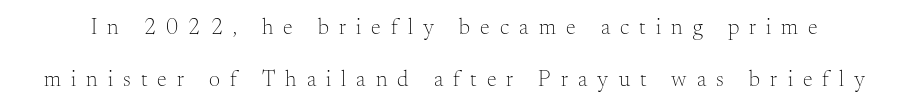
The image shows 22 px text type, upright; set loose line spacing (2.36x), unusually wide letter spacing (+0.46 em), not underlined.
